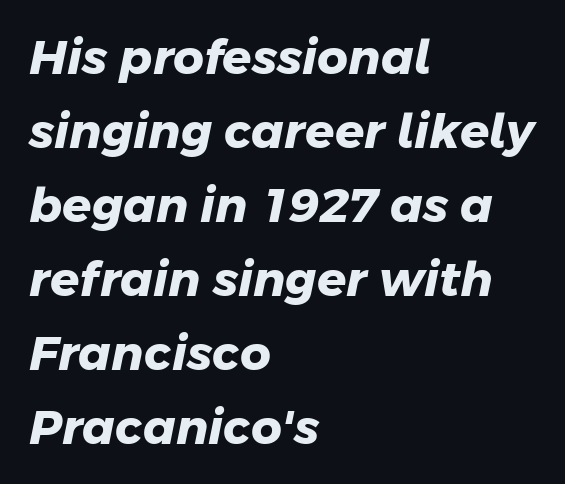
The image shows 48 px heavy sans-serif type; set left-aligned, normal line spacing (1.54x), normal letter spacing, not underlined; low stroke contrast and a medium x-height.
